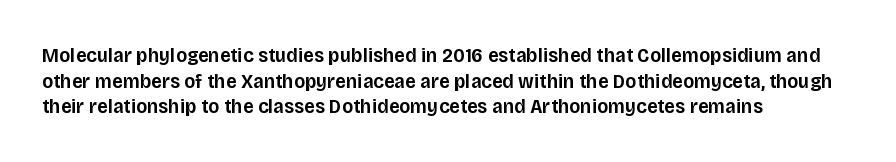
Nobody drew a line under any word here. The letters stand straight up with perfectly vertical stems. Emphasis by weight is partial: semibold. Nobody touched the tracking dial on this one. Compared with a centered layout, this one pins lines to the left instead.
